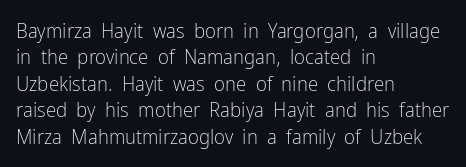
Q: Is the text bold? A: No.
Q: Is the text italic (slanted)? A: No, it is upright.
Q: Is the text underlined? A: No.
Q: How is the paragraph aligned? A: Left-aligned.
Q: Is the spacing between letters normal or unusually wide? A: Normal.
Q: Is the spacing between lines tight, normal or loose? A: Normal.
